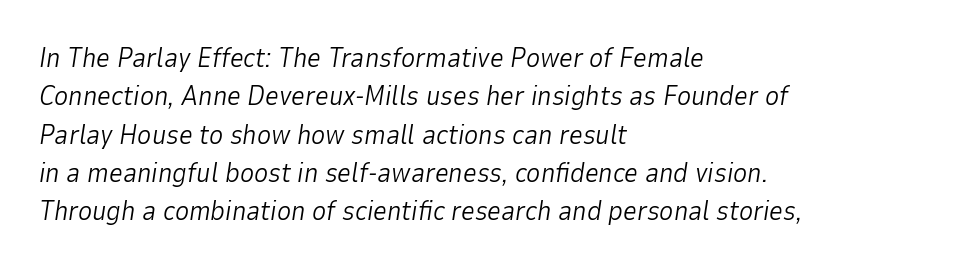
Caption: multi-line text, flush left, ragged right. You could call the tracking neutral — neither tight nor loose. The font's italic variant was chosen for this text. Evenly set lines give the paragraph a standard silhouette.
